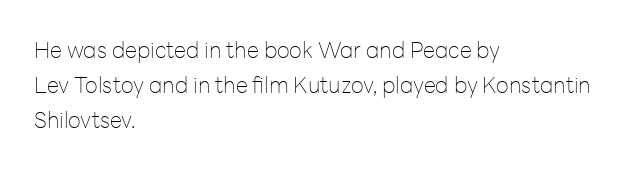
All the whitespace from short lines collects on the right. No extra tracking has been applied to these lines. Characters remain perfectly vertical along every line. The space beneath each line is pristine and unruled. Vertical stems look standard width or narrower in stroke.
